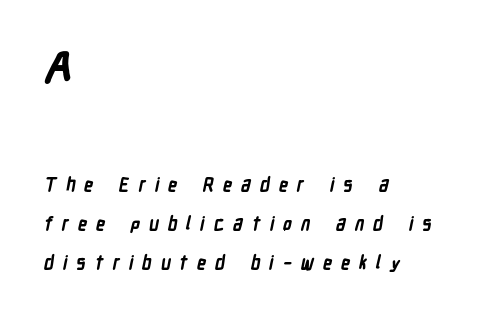
The image shows 44 px bold, condensed sans-serif type; set left-aligned, loose line spacing (2.19x), unusually wide letter spacing (+0.49 em), not underlined; the first (top) block is 2.44x larger; low stroke contrast and a medium x-height.
